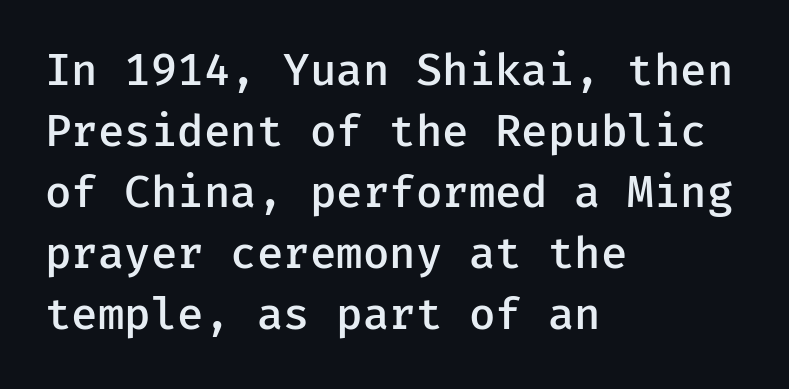
{"serif": "no", "italic": "no", "bold": "semi", "weight": "semibold", "width": "normal", "stroke_contrast": "low", "x_height": "medium", "underline": "no", "align": "left", "line_spacing": "normal", "line_spacing_ratio": 1.42, "letter_spacing": "normal", "letter_spacing_em": 0.0, "glyph_px": 43}
